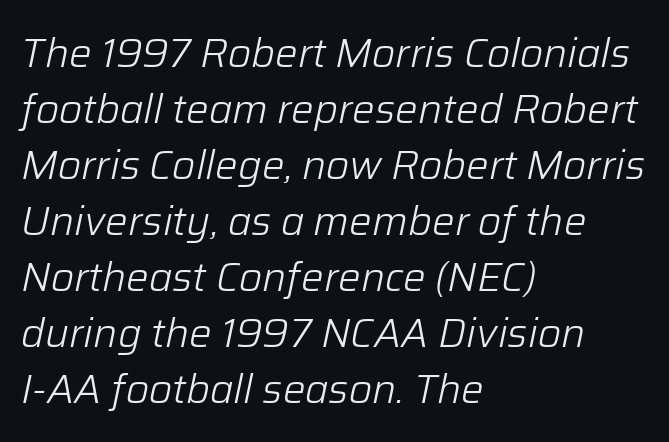
Q: Is the text bold? A: No.
Q: Is the text italic (slanted)? A: Yes, it leans right by about 12 degrees.
Q: Is the text underlined? A: No.
Q: How is the paragraph aligned? A: Left-aligned.
Q: Is the spacing between letters normal or unusually wide? A: Normal.
Q: Is the spacing between lines tight, normal or loose? A: Normal.
Q: Width (condensed, normal, or wide)? A: Normal.
Q: Stroke contrast? A: Low.
Q: x-height? A: Medium.
Q: Monospaced? A: No.
